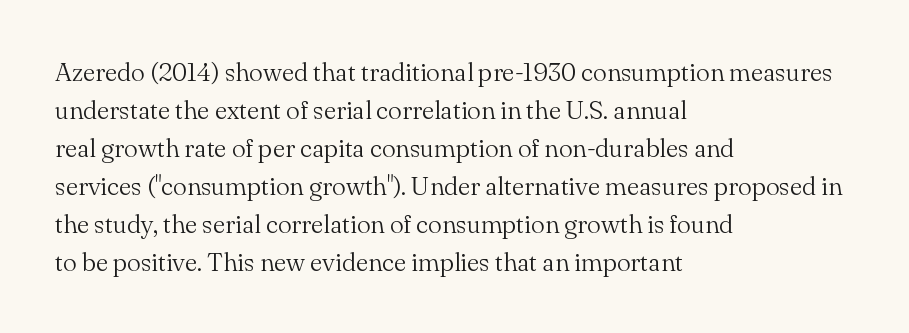
Q: Is the text bold? A: No.
Q: Is the text italic (slanted)? A: No, it is upright.
Q: Is the text underlined? A: No.
Q: How is the paragraph aligned? A: Left-aligned.
Q: Is the spacing between letters normal or unusually wide? A: Normal.
Q: Is the spacing between lines tight, normal or loose? A: Normal.
